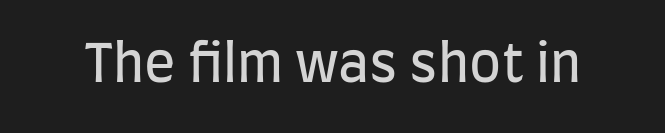
Character widths vary here, with narrow letters taking less room than wide ones. The characters display no serif detailing; their extremities are plain. Only glyphs here, with clear space below each row. The letterforms sit at book weight or below. This sample uses plain, unmodified letter spacing.
